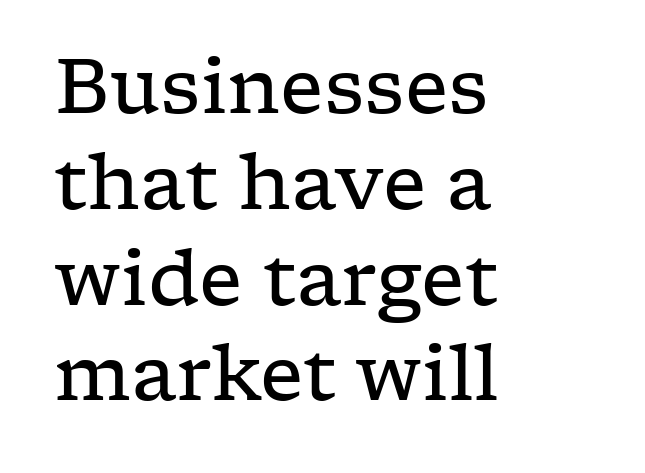
Q: Is the text bold? A: No.
Q: Is the text italic (slanted)? A: No, it is upright.
Q: Is the typeface a serif or a sans-serif typeface? A: Serif.
Q: Is the text underlined? A: No.
Q: How is the paragraph aligned? A: Left-aligned.
Q: Is the spacing between letters normal or unusually wide? A: Normal.
Q: Is the spacing between lines tight, normal or loose? A: Normal.
Q: Width (condensed, normal, or wide)? A: Wide.
Q: Stroke contrast? A: Low.
Q: x-height? A: Medium.
Q: Monospaced? A: No.
